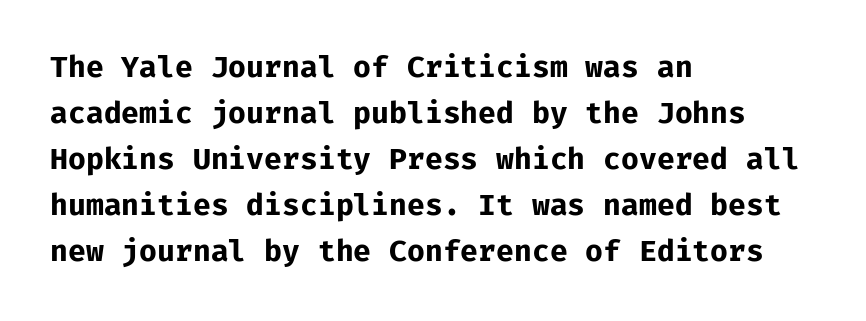
Q: Is the text bold? A: Yes.
Q: Is the text italic (slanted)? A: No, it is upright.
Q: Is the typeface a serif or a sans-serif typeface? A: Sans-serif.
Q: Is the text underlined? A: No.
Q: How is the paragraph aligned? A: Left-aligned.
Q: Is the spacing between letters normal or unusually wide? A: Normal.
Q: Is the spacing between lines tight, normal or loose? A: Normal.
Q: Width (condensed, normal, or wide)? A: Normal.
Q: Stroke contrast? A: Low.
Q: x-height? A: Medium.
Q: Monospaced? A: Yes.
